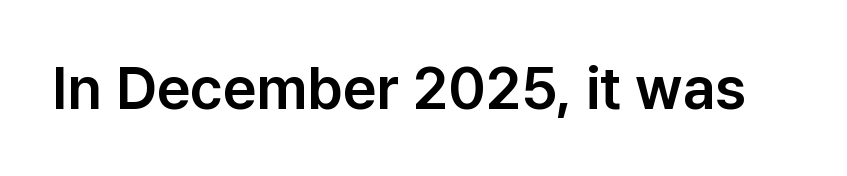
Q: Is the text italic (slanted)? A: No, it is upright.
Q: Is the typeface a serif or a sans-serif typeface? A: Sans-serif.
Q: Is the text underlined? A: No.
Q: Is the spacing between letters normal or unusually wide? A: Normal.
Q: Width (condensed, normal, or wide)? A: Normal.
Q: Stroke contrast? A: Low.
Q: x-height? A: Medium.
Q: Monospaced? A: No.
